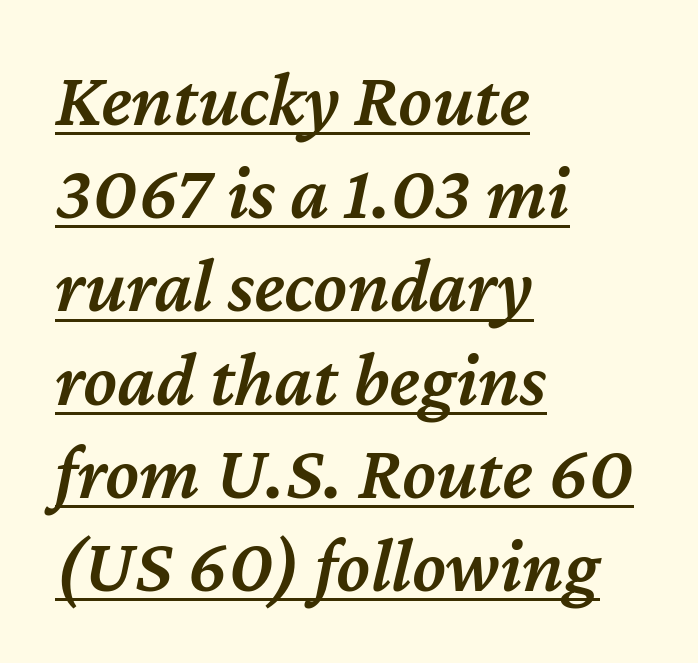
The image shows 77 px semibold type, italic (leaning right); set left-aligned, line spacing 1.21x, normal letter spacing, underlined; medium stroke contrast and a medium x-height.
